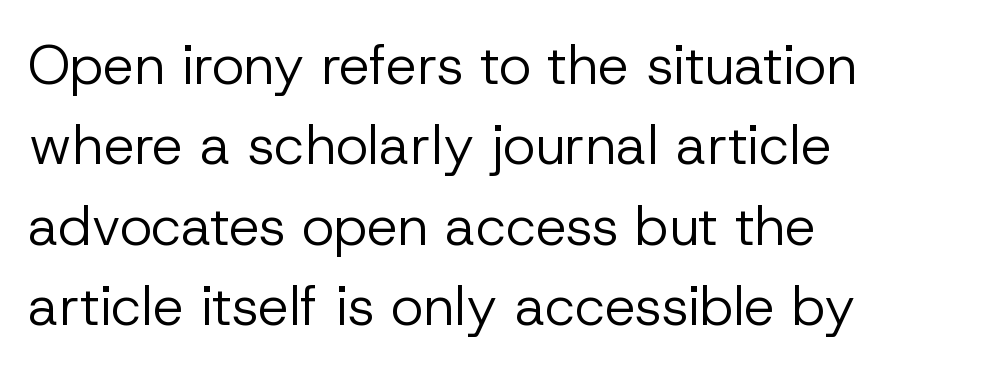
{"serif": "no", "italic": "no", "bold": "no", "weight": "regular", "width": "normal", "stroke_contrast": "low", "x_height": "medium", "monospaced": "no", "underline": "no", "align": "left", "line_spacing": "normal", "line_spacing_ratio": 1.46, "letter_spacing": "normal", "letter_spacing_em": 0.0, "glyph_px": 55}
